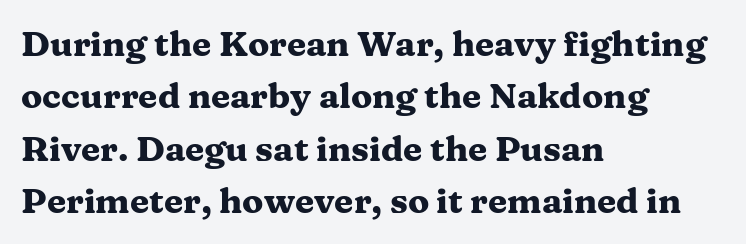
The image shows 35 px heavy, wide serif type, upright; set left-aligned, normal line spacing (1.5x), normal letter spacing, not underlined; medium stroke contrast and a medium x-height.
